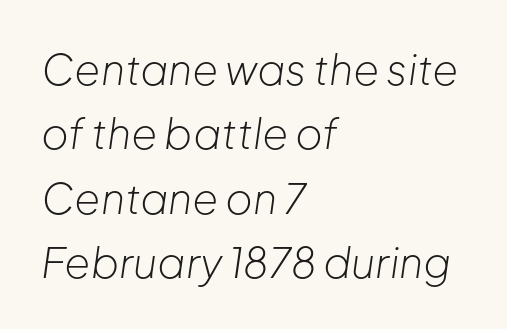
Q: Is the text bold? A: No.
Q: Is the text italic (slanted)? A: Yes, it leans right by about 8 degrees.
Q: Is the text underlined? A: No.
Q: How is the paragraph aligned? A: Left-aligned.
Q: Is the spacing between letters normal or unusually wide? A: Normal.
Q: Is the spacing between lines tight, normal or loose? A: Normal.
Q: Width (condensed, normal, or wide)? A: Normal.
Q: Stroke contrast? A: Low.
Q: x-height? A: Medium.
Q: Monospaced? A: No.
